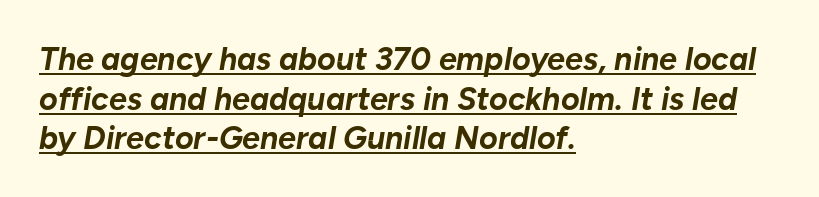
Look at the stroke-to-counter ratio: heavy, a bold. The text carries the slant typical of an italic or oblique font. Honestly, the underline is the first thing you notice here. Each letter keeps its own natural width here, so spacing adapts to shape. How are the letters spaced? Ordinarily, with no added tracking. Teacher's note: observe the even left margin — that is flush-left alignment.
